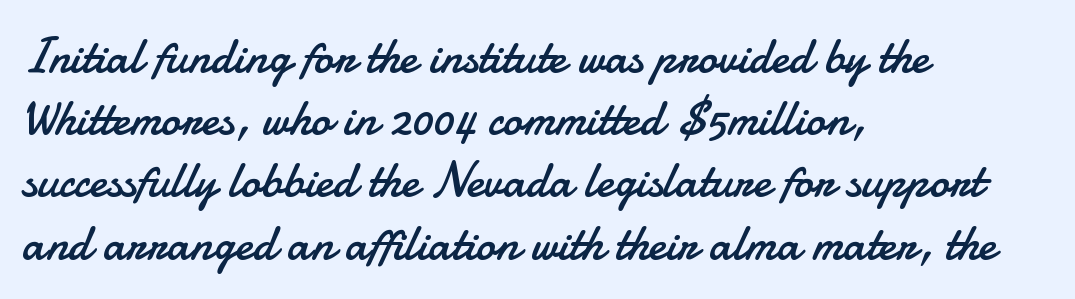
The image shows 49 px regular-weight sans-serif type; set left-aligned, normal line spacing (1.27x), normal letter spacing, not underlined; low stroke contrast and a small x-height.
